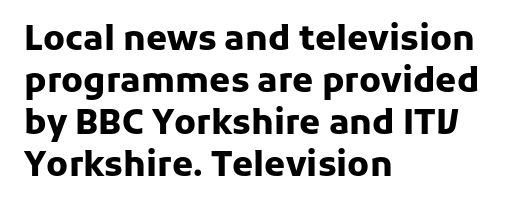
{"serif": "no", "italic": "no", "bold": "yes", "weight": "heavy", "width": "normal", "stroke_contrast": "low", "x_height": "medium", "monospaced": "no", "underline": "no", "align": "left", "line_spacing_ratio": 1.24, "letter_spacing": "normal", "letter_spacing_em": 0.0, "glyph_px": 34}
